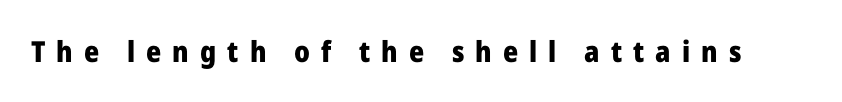
The image shows 29 px heavy sans-serif type, upright; set unusually wide letter spacing (+0.38 em), not underlined; low stroke contrast and a medium x-height.
